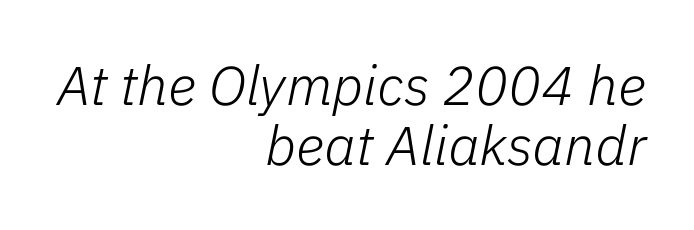
Q: Is the text bold? A: No.
Q: Is the text italic (slanted)? A: Yes, it leans right by about 11 degrees.
Q: Is the text underlined? A: No.
Q: How is the paragraph aligned? A: Right-aligned.
Q: Is the spacing between letters normal or unusually wide? A: Normal.
Q: Is the spacing between lines tight, normal or loose? A: Tight.
Q: Width (condensed, normal, or wide)? A: Normal.
Q: Stroke contrast? A: Low.
Q: x-height? A: Medium.
Q: Monospaced? A: No.
